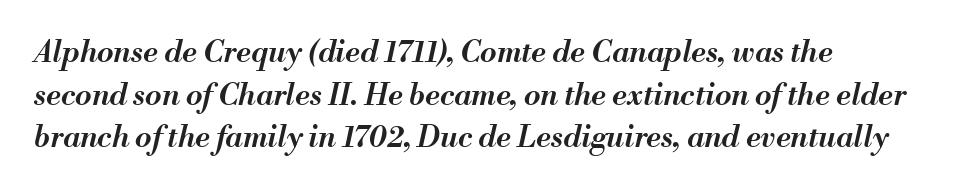
The passage shown stacks its lines at a standard gap. Its strokes are somewhat broadened, the hallmark of semibold type. The typesetter chose a ragged-right arrangement here. Rule under the text: the space is simply empty.
